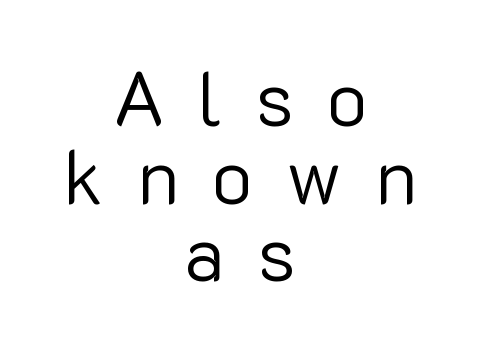
{"serif": "no", "italic": "no", "bold": "no", "weight": "regular", "width": "normal", "stroke_contrast": "low", "x_height": "medium", "monospaced": "no", "underline": "no", "align": "center", "line_spacing": "tight", "line_spacing_ratio": 1.02, "letter_spacing": "wide", "letter_spacing_em": 0.44, "glyph_px": 76}
